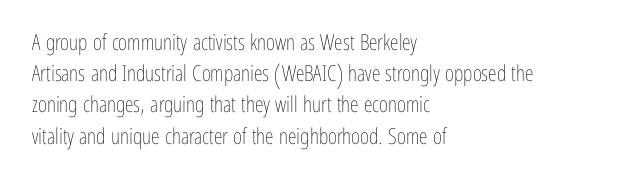
{"italic": "no", "bold": "no", "underline": "no", "align": "left", "line_spacing": "normal", "line_spacing_ratio": 1.42, "letter_spacing": "normal", "letter_spacing_em": 0.0, "glyph_px": 22}
